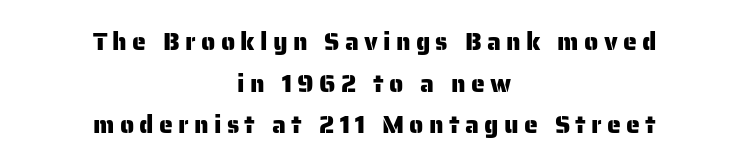
Q: Is the text italic (slanted)? A: No, it is upright.
Q: Is the text underlined? A: No.
Q: How is the paragraph aligned? A: Centered.
Q: Is the spacing between letters normal or unusually wide? A: Unusually wide.
Q: Is the spacing between lines tight, normal or loose? A: Normal.
